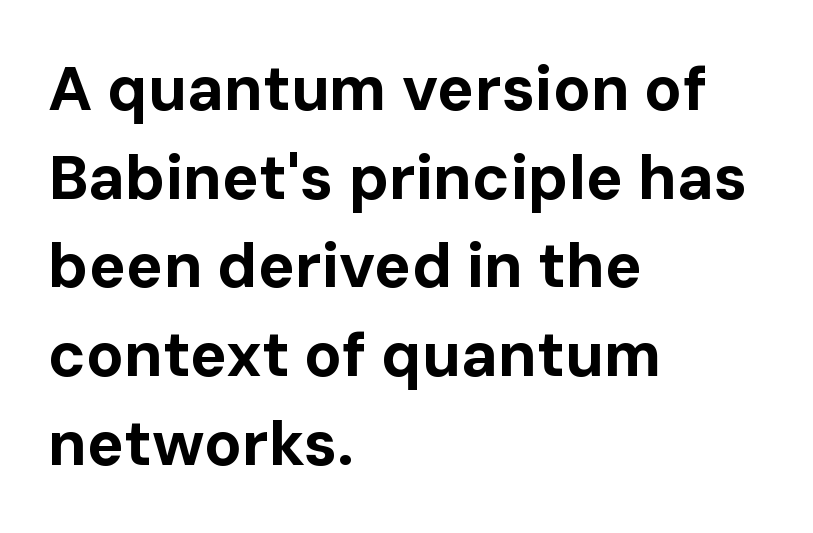
Q: Is the text bold? A: Yes.
Q: Is the text italic (slanted)? A: No, it is upright.
Q: Is the typeface a serif or a sans-serif typeface? A: Sans-serif.
Q: Is the text underlined? A: No.
Q: How is the paragraph aligned? A: Left-aligned.
Q: Is the spacing between letters normal or unusually wide? A: Normal.
Q: Is the spacing between lines tight, normal or loose? A: Normal.
Q: Width (condensed, normal, or wide)? A: Normal.
Q: Stroke contrast? A: Low.
Q: x-height? A: Medium.
Q: Monospaced? A: No.
